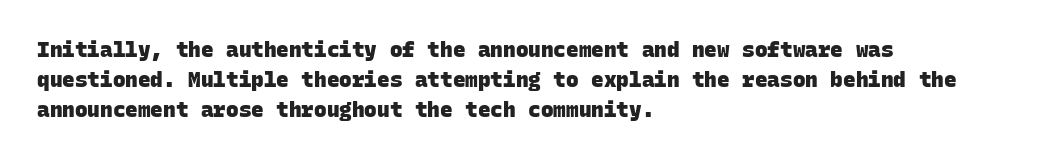
Vertical spacing — default. Strokes here are thick enough to call this a true bold. A typesetter would call this zero additional tracking. The glyphs are unaccompanied by any horizontal stroke below them.
